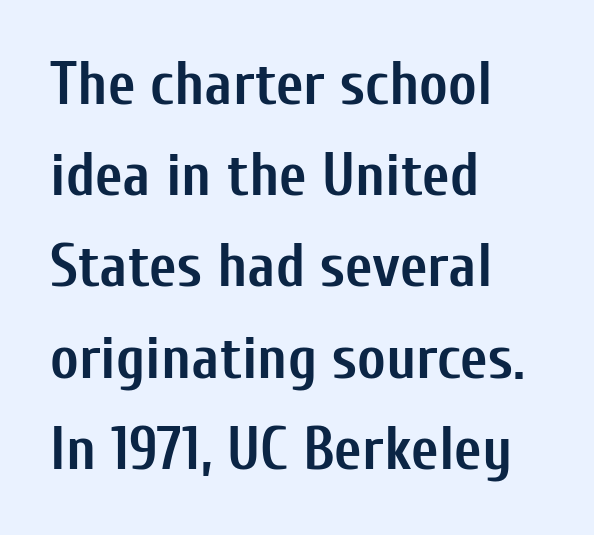
The image shows 60 px semibold, condensed sans-serif type, upright; set left-aligned, normal line spacing (1.52x), normal letter spacing, not underlined; low stroke contrast and a medium x-height.
